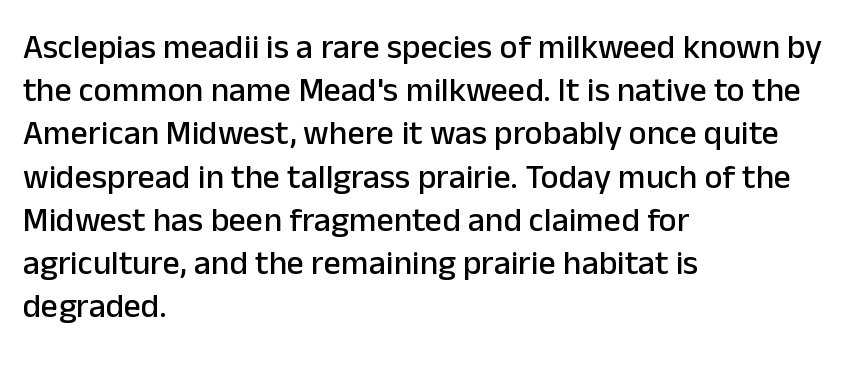
Q: Is the text italic (slanted)? A: No, it is upright.
Q: Is the typeface a serif or a sans-serif typeface? A: Sans-serif.
Q: Is the text underlined? A: No.
Q: How is the paragraph aligned? A: Left-aligned.
Q: Is the spacing between letters normal or unusually wide? A: Normal.
Q: Is the spacing between lines tight, normal or loose? A: Normal.
Q: Width (condensed, normal, or wide)? A: Normal.
Q: Stroke contrast? A: Low.
Q: x-height? A: Medium.
Q: Monospaced? A: No.
